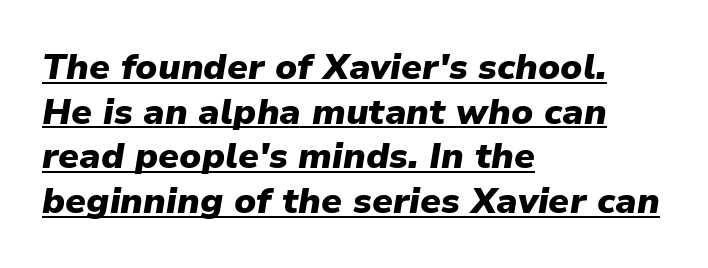
The image shows 36 px heavy type, italic (leaning right); set left-aligned, line spacing 1.24x, normal letter spacing, underlined; low stroke contrast and a medium x-height.
